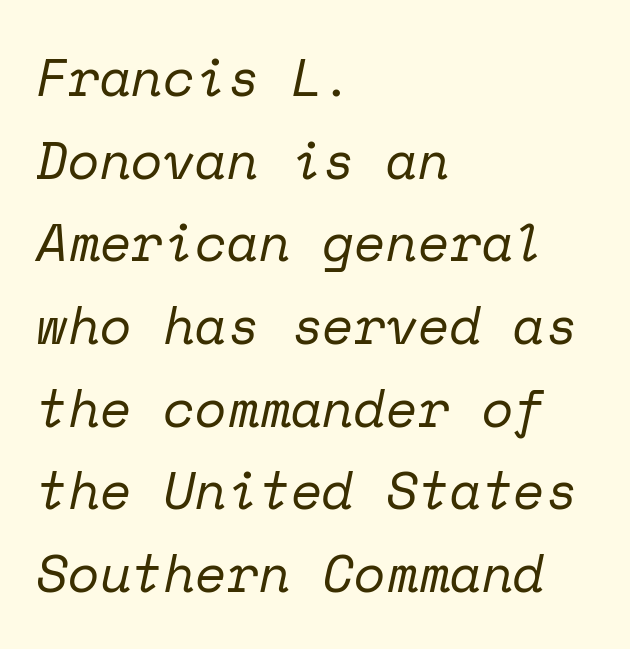
One glance says typical: line gaps are just what's usual. Only glyphs here, with clear space below each row. Stroke mass is kept to a normal reading level or below. Each letter, wide or thin by design, is forced into the same width here. Style check: oblique.
